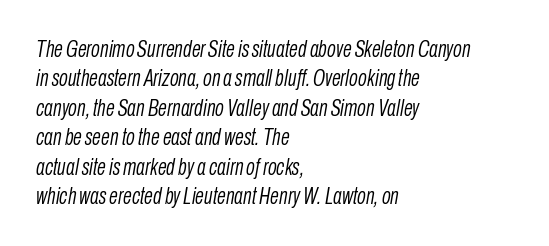
{"italic": "yes", "lean": "right", "slant_degrees": 10, "bold": "no", "underline": "no", "align": "left", "line_spacing": "normal", "line_spacing_ratio": 1.28, "letter_spacing": "normal", "letter_spacing_em": 0.0, "glyph_px": 23}
